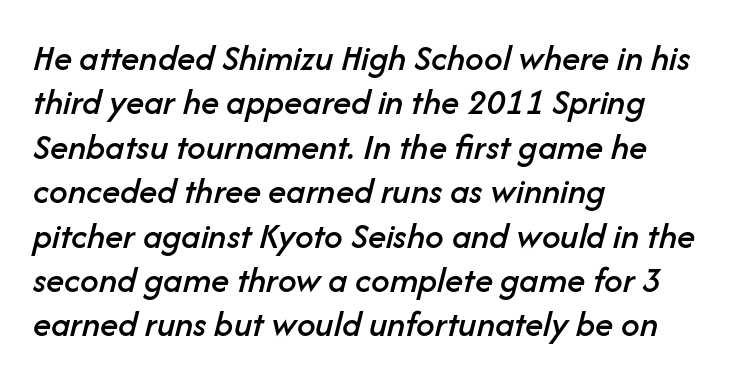
Q: Is the text italic (slanted)? A: Yes, it leans right by about 14 degrees.
Q: Is the text underlined? A: No.
Q: How is the paragraph aligned? A: Left-aligned.
Q: Is the spacing between letters normal or unusually wide? A: Normal.
Q: Width (condensed, normal, or wide)? A: Normal.
Q: Stroke contrast? A: Low.
Q: x-height? A: Medium.
Q: Monospaced? A: No.
